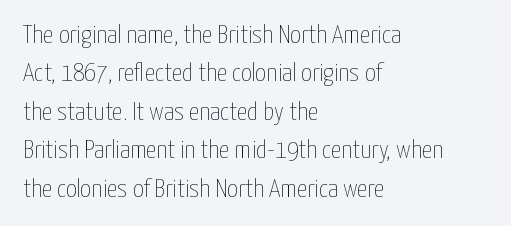
{"italic": "no", "bold": "no", "underline": "no", "align": "left", "line_spacing": "normal", "line_spacing_ratio": 1.48, "letter_spacing": "normal", "letter_spacing_em": 0.0, "glyph_px": 26}
